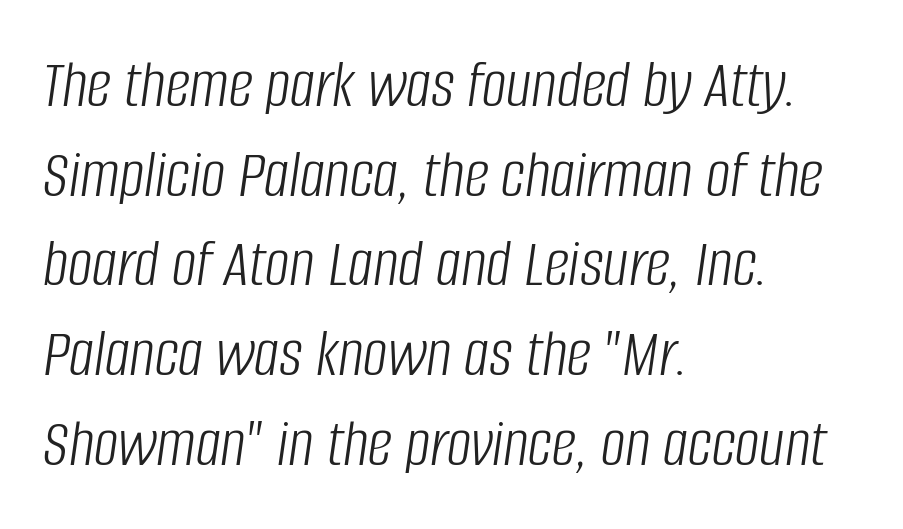
These glyphs show unthickened strokes, regular width or finer. Glance below the letters and you will spot only blank space. This sample uses plain, unmodified letter spacing. The text carries the slant typical of an italic or oblique font. Where is the straight margin? On the left. The rows are spaced the way most documents space them.
